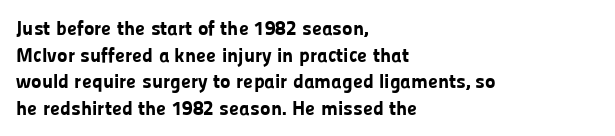
The image shows 20 px bold type, upright; set left-aligned, normal line spacing (1.33x), normal letter spacing, not underlined.
